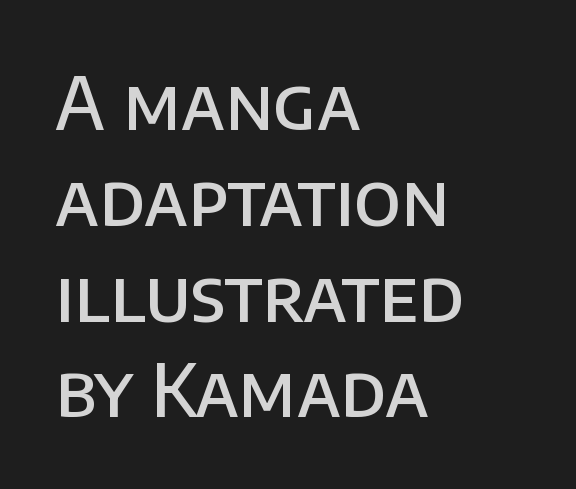
The image shows 72 px semibold sans-serif type, upright; set left-aligned, normal line spacing (1.33x), normal letter spacing, not underlined; low stroke contrast and a large x-height.
